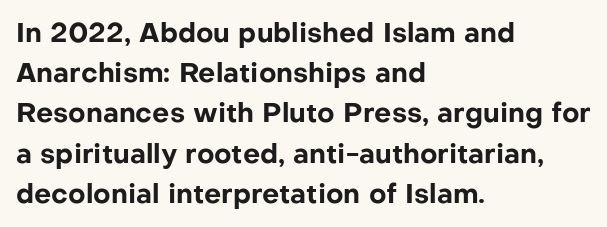
Q: Is the text bold? A: Yes.
Q: Is the text italic (slanted)? A: No, it is upright.
Q: Is the text underlined? A: No.
Q: How is the paragraph aligned? A: Left-aligned.
Q: Is the spacing between letters normal or unusually wide? A: Normal.
Q: Is the spacing between lines tight, normal or loose? A: Normal.
